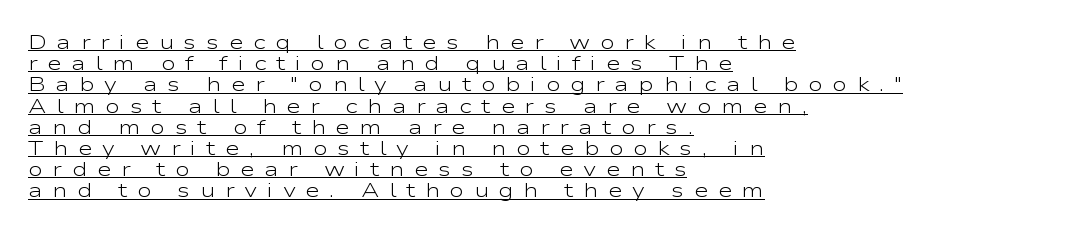
Stems and bowls with no extra thickness — not bold. Inter-character spacing is expanded well beyond the font's built-in metrics. Alignment: flush left. Rendered with straight, roman letterforms. Underline: present. This sample trades vertical openness for compactness between lines.
